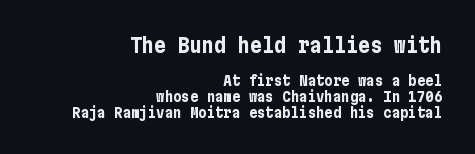
A student would notice the top passage is typeset larger than what follows. Vertical strokes here are truly vertical. The words here are not underlined. Which margin do the lines hug? The right one — the left edge is uneven.
